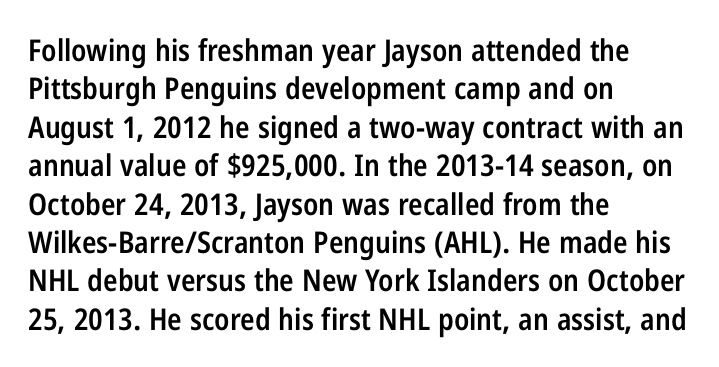
Q: Is the text bold? A: Semi-bold.
Q: Is the text italic (slanted)? A: No, it is upright.
Q: Is the typeface a serif or a sans-serif typeface? A: Sans-serif.
Q: Is the text underlined? A: No.
Q: How is the paragraph aligned? A: Left-aligned.
Q: Is the spacing between letters normal or unusually wide? A: Normal.
Q: Is the spacing between lines tight, normal or loose? A: Normal.
Q: Width (condensed, normal, or wide)? A: Condensed.
Q: Stroke contrast? A: Low.
Q: x-height? A: Medium.
Q: Monospaced? A: No.
